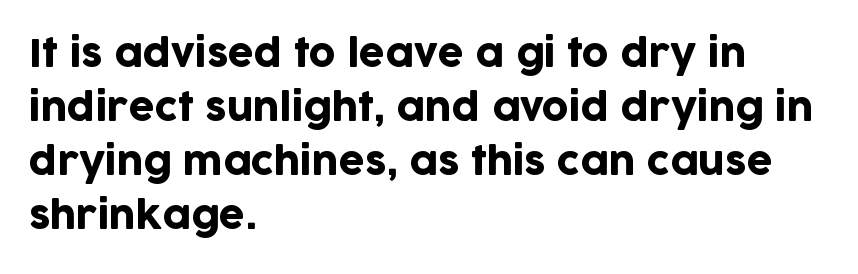
The letters carry no serifs — their stems end cleanly without finishing strokes. The lettering stays uniformly vertical, giving the passage a roman look. Proportional: the letters do not fall into vertical columns. Check under the words: just untouched page. The lines sit at an ordinary, default distance from one another.
